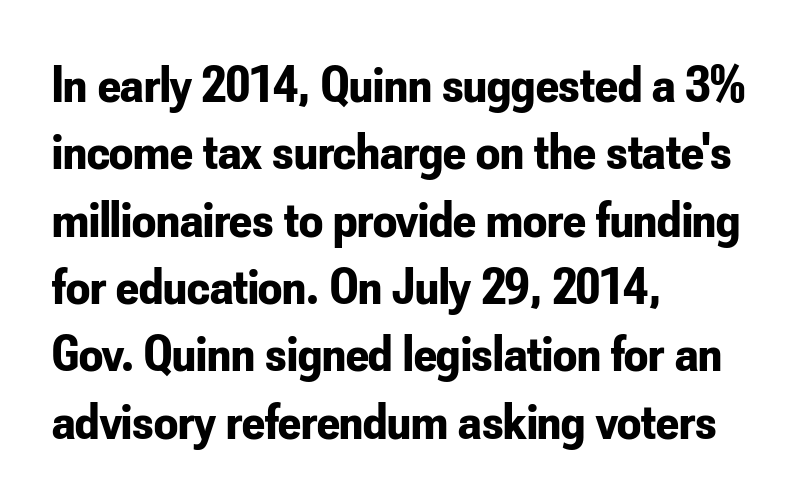
Q: Is the text bold? A: Yes.
Q: Is the text italic (slanted)? A: No, it is upright.
Q: Is the typeface a serif or a sans-serif typeface? A: Sans-serif.
Q: Is the text underlined? A: No.
Q: How is the paragraph aligned? A: Left-aligned.
Q: Is the spacing between letters normal or unusually wide? A: Normal.
Q: Is the spacing between lines tight, normal or loose? A: Normal.
Q: Width (condensed, normal, or wide)? A: Condensed.
Q: Stroke contrast? A: Low.
Q: x-height? A: Small.
Q: Monospaced? A: No.
